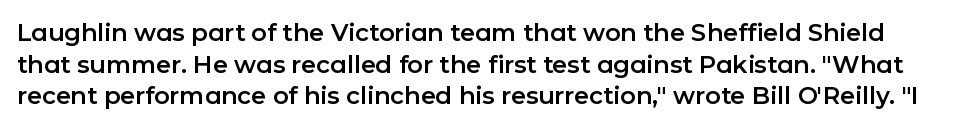
The image shows 24 px text type, upright; set normal line spacing (1.32x), normal letter spacing, not underlined.
